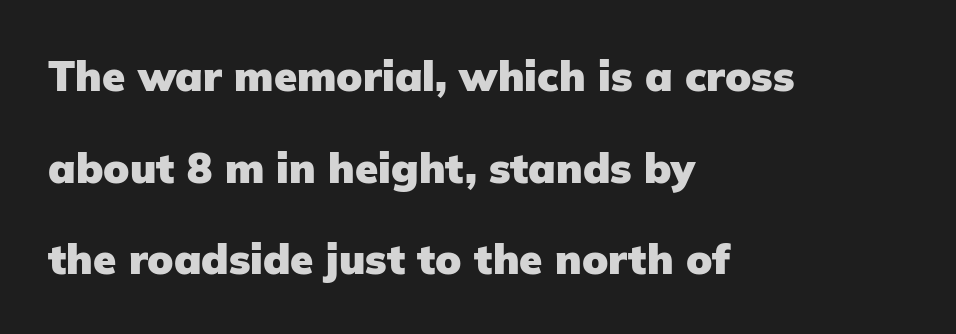
Q: Is the text bold? A: Yes.
Q: Is the text italic (slanted)? A: No, it is upright.
Q: Is the typeface a serif or a sans-serif typeface? A: Sans-serif.
Q: Is the text underlined? A: No.
Q: How is the paragraph aligned? A: Left-aligned.
Q: Is the spacing between letters normal or unusually wide? A: Normal.
Q: Is the spacing between lines tight, normal or loose? A: Loose.
Q: Width (condensed, normal, or wide)? A: Normal.
Q: Stroke contrast? A: Low.
Q: x-height? A: Medium.
Q: Monospaced? A: No.
